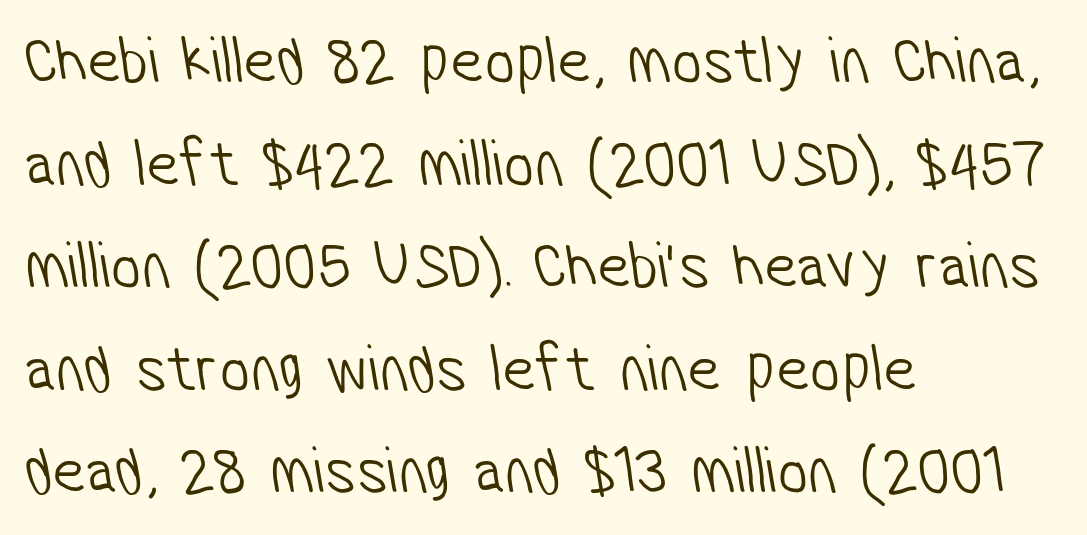
Q: Is the text bold? A: No.
Q: Is the typeface a serif or a sans-serif typeface? A: Sans-serif.
Q: Is the text underlined? A: No.
Q: How is the paragraph aligned? A: Left-aligned.
Q: Is the spacing between letters normal or unusually wide? A: Normal.
Q: Is the spacing between lines tight, normal or loose? A: Normal.
Q: Width (condensed, normal, or wide)? A: Condensed.
Q: Stroke contrast? A: Low.
Q: x-height? A: Medium.
Q: Monospaced? A: No.
